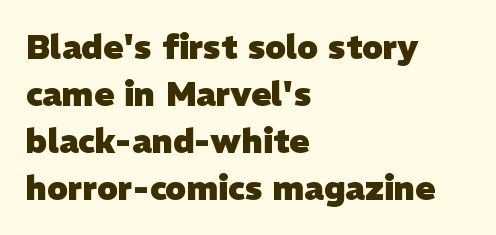
{"serif": "no", "bold": "yes", "weight": "heavy", "width": "normal", "stroke_contrast": "low", "x_height": "medium", "monospaced": "no", "underline": "no", "align": "left", "line_spacing": "normal", "line_spacing_ratio": 1.42, "letter_spacing": "normal", "letter_spacing_em": 0.0, "glyph_px": 33}
